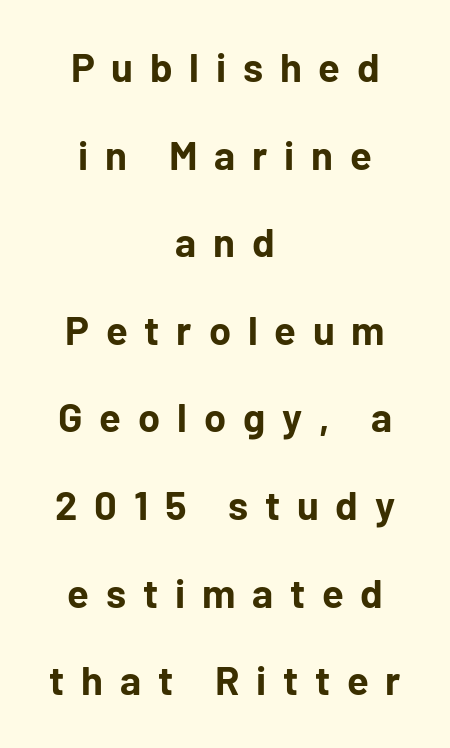
{"serif": "no", "italic": "no", "bold": "yes", "weight": "bold", "width": "normal", "stroke_contrast": "low", "x_height": "medium", "monospaced": "no", "underline": "no", "align": "center", "line_spacing": "loose", "line_spacing_ratio": 2.19, "letter_spacing": "wide", "letter_spacing_em": 0.42, "glyph_px": 40}
